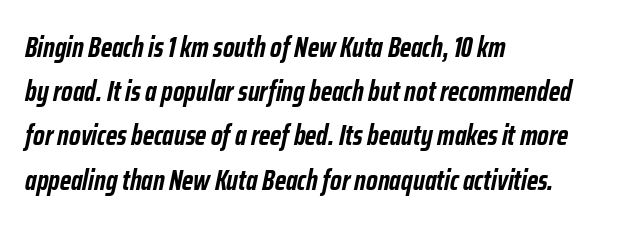
The rendering uses a moderate line-height, typical for paragraphs. The passage shown leans; its letterforms are oblique. Check under the words: just untouched page. Caption: standard tracking, unaltered. Typographic density is high because the face is bold. Each letter keeps its own natural width here, so spacing adapts to shape.
